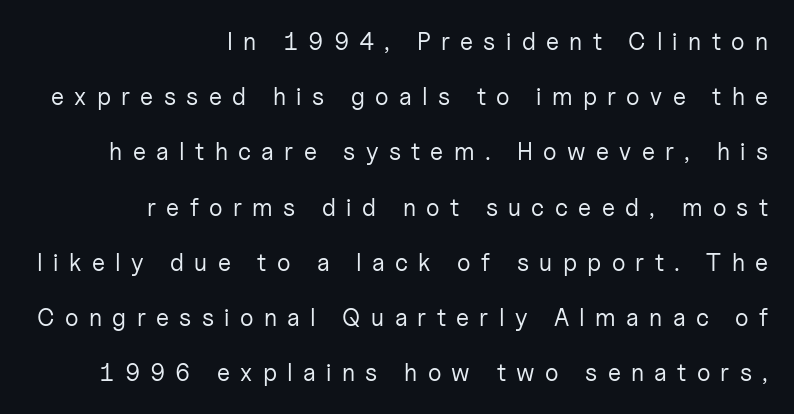
{"italic": "no", "bold": "no", "underline": "no", "align": "right", "line_spacing": "loose", "line_spacing_ratio": 2.3, "letter_spacing": "wide", "letter_spacing_em": 0.43, "glyph_px": 24}
